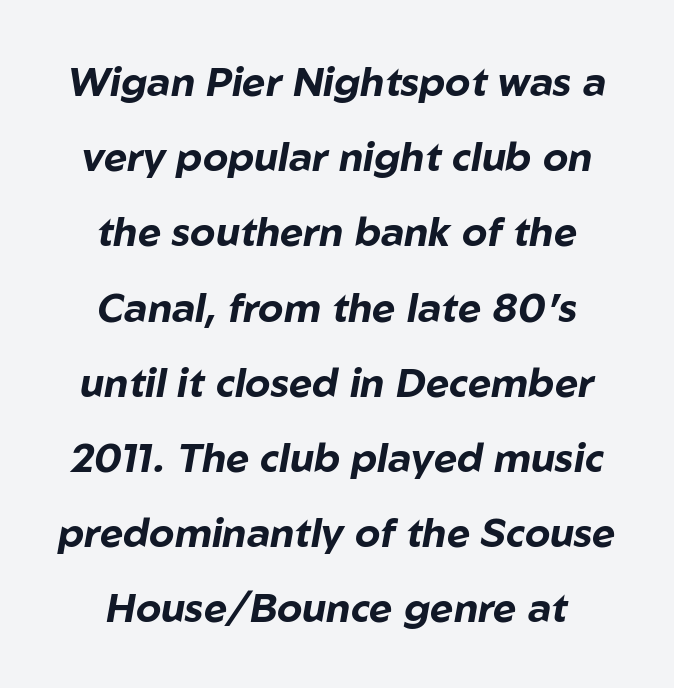
Unmarked baselines from the first word to the last. Between one letter and the next there's only the usual sliver of space. You can tell it's italic because the verticals aren't actually vertical. I'd describe the lettering as bold — thick and assertive. The letters advance in unequal steps, a hallmark of proportional type.
